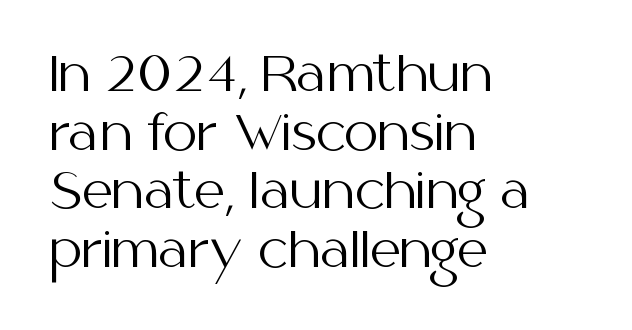
The image shows 48 px regular-weight sans-serif type, upright; set left-aligned, line spacing 1.22x, normal letter spacing, not underlined; medium stroke contrast and a medium x-height.
